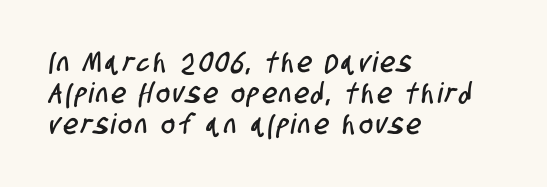
Are there feet on the stems? There aren't — it's a sans. Is this a fixed-width face? No — the glyphs have proportional, varying widths. Line starts are locked; line ends wander. The space beneath each line is pristine and unruled.
